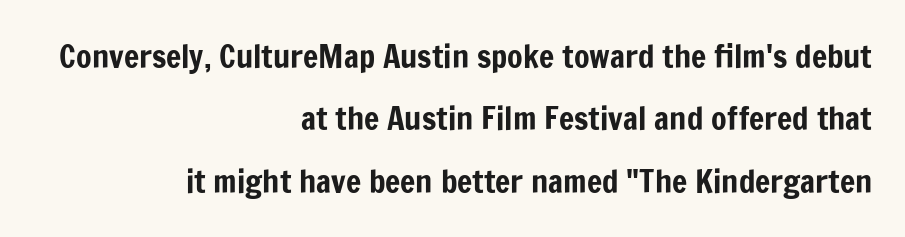
The image shows 32 px condensed sans-serif type, upright; set right-aligned, loose line spacing (1.95x), normal letter spacing, not underlined; low stroke contrast and a medium x-height.
